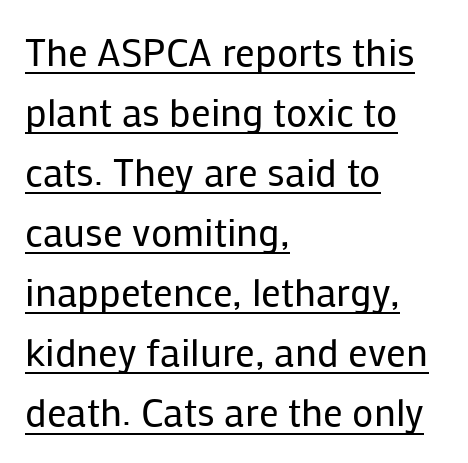
The image shows 39 px regular-weight sans-serif type, upright; set left-aligned, normal line spacing (1.54x), normal letter spacing, underlined; low stroke contrast and a medium x-height.
